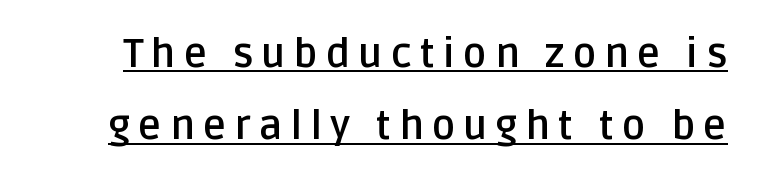
{"serif": "no", "italic": "no", "bold": "yes", "weight": "semibold", "width": "normal", "stroke_contrast": "low", "x_height": "large", "monospaced": "no", "underline": "yes", "line_spacing_ratio": 1.81, "letter_spacing": "wide", "letter_spacing_em": 0.2, "glyph_px": 40}
